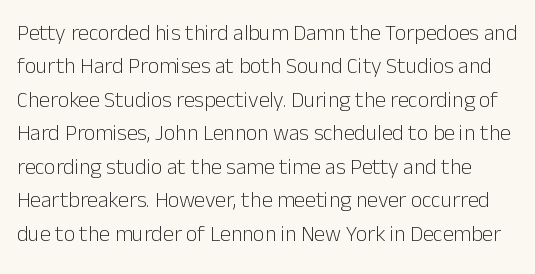
Q: Is the text bold? A: No.
Q: Is the text italic (slanted)? A: No, it is upright.
Q: Is the text underlined? A: No.
Q: Is the spacing between letters normal or unusually wide? A: Normal.
Q: Is the spacing between lines tight, normal or loose? A: Normal.
